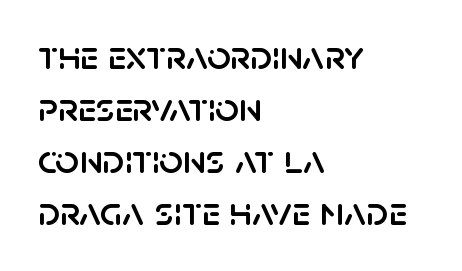
The image shows 41 px sans-serif type, upright; set left-aligned, normal line spacing (1.27x), normal letter spacing, not underlined; low stroke contrast and a large x-height.
